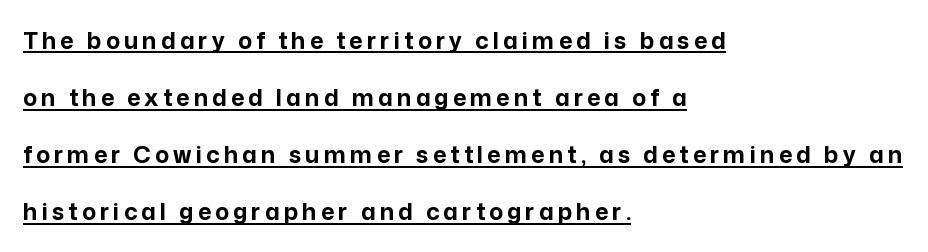
The leading is generous, giving the passage an open texture. Heavy, bold letterforms. The rendering uses the underline text-decoration. Casual observation: everything's shoved over to the left. Is there any slant? The stems are plumb.
